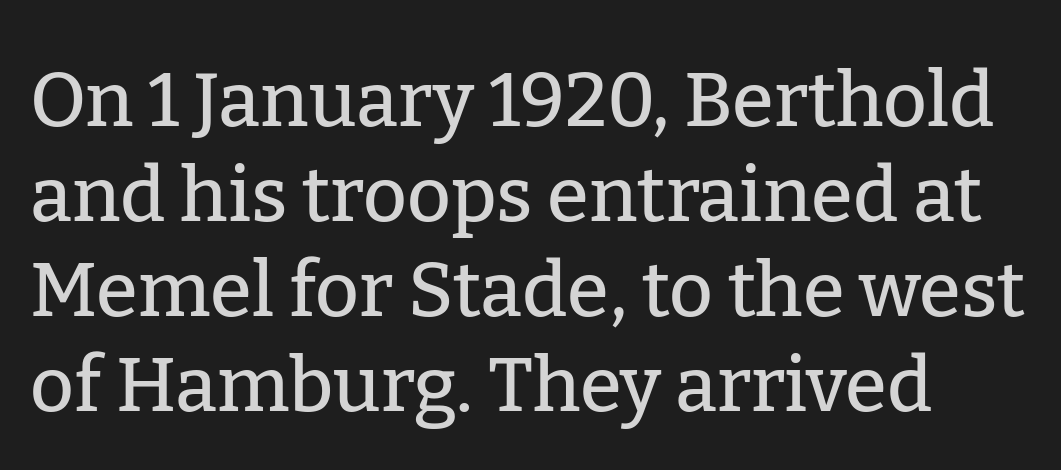
The image shows 76 px serif type, upright; set normal line spacing (1.25x), normal letter spacing, not underlined; low stroke contrast and a medium x-height.
